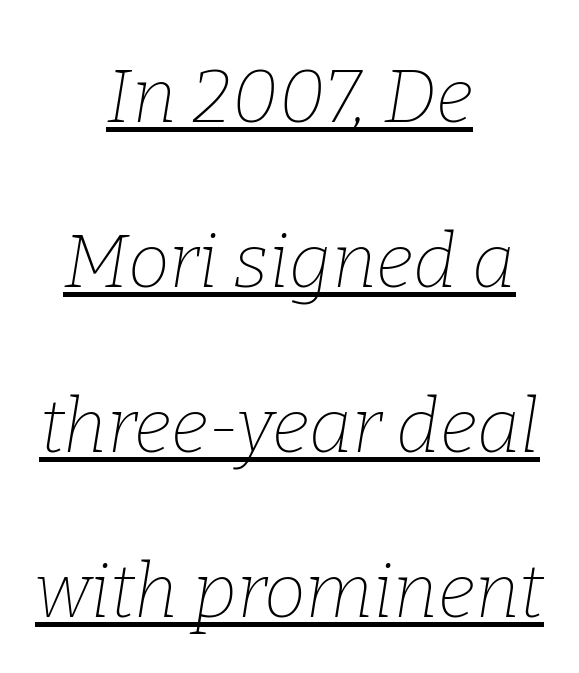
Type style note: has serifs. Typeset on center — no edge is straight. The passage shown is typed in a proportional face where columns would drift. A typographer would call this underscored text. Emphasis-style slanted type is in use.
